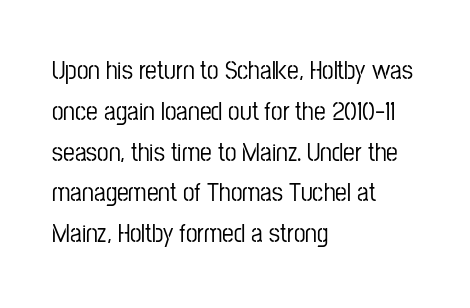
The image shows 26 px text type, upright; set left-aligned, normal line spacing (1.57x), normal letter spacing, not underlined.
